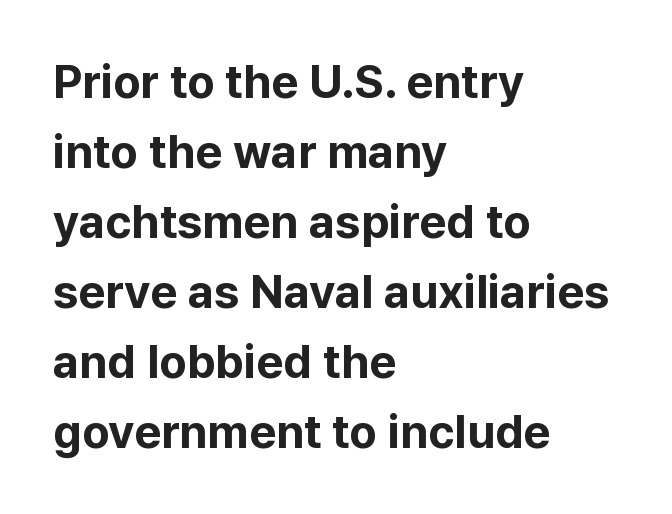
The image shows 47 px bold sans-serif type, upright; set left-aligned, normal line spacing (1.49x), normal letter spacing, not underlined; low stroke contrast and a medium x-height.
